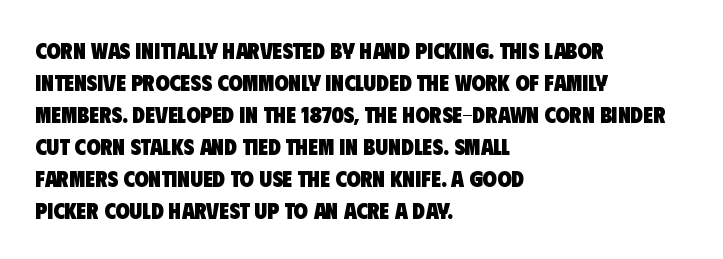
{"bold": "yes", "underline": "no", "align": "left", "line_spacing": "normal", "line_spacing_ratio": 1.39, "letter_spacing": "normal", "letter_spacing_em": 0.0, "glyph_px": 23}
